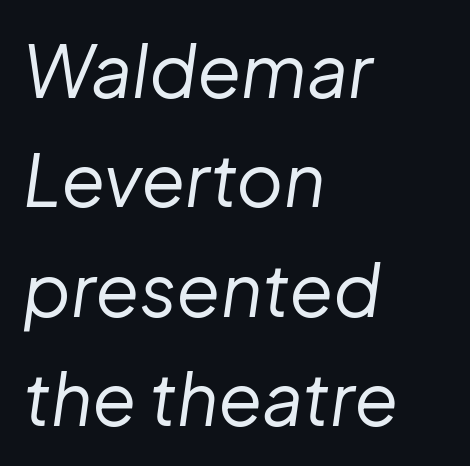
Vertical stems look standard width or narrower in stroke. In CSS terms this would be text-align: left. These lines were composed using italics. Is this a fixed-width face? No — the glyphs have proportional, varying widths.
